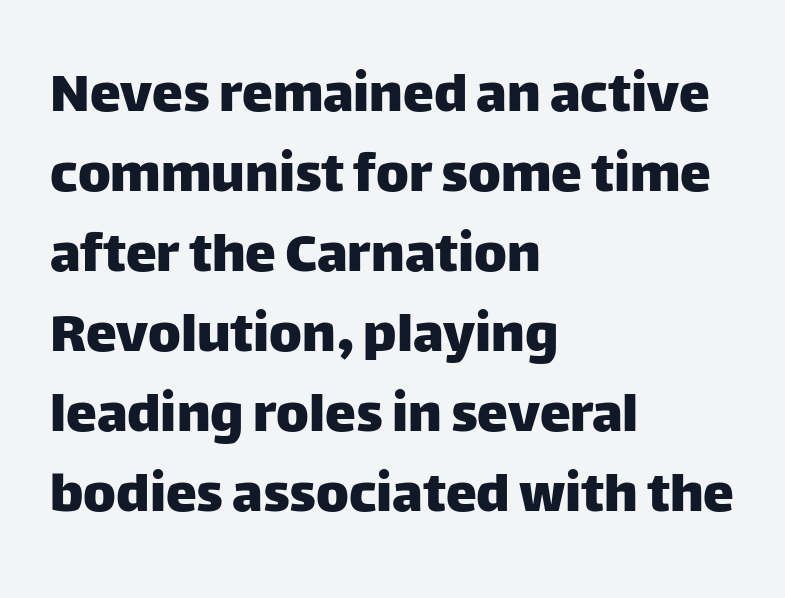
{"serif": "no", "italic": "no", "width": "normal", "stroke_contrast": "low", "x_height": "large", "monospaced": "no", "underline": "no", "align": "left", "line_spacing": "normal", "line_spacing_ratio": 1.29, "letter_spacing": "normal", "letter_spacing_em": 0.0, "glyph_px": 62}
